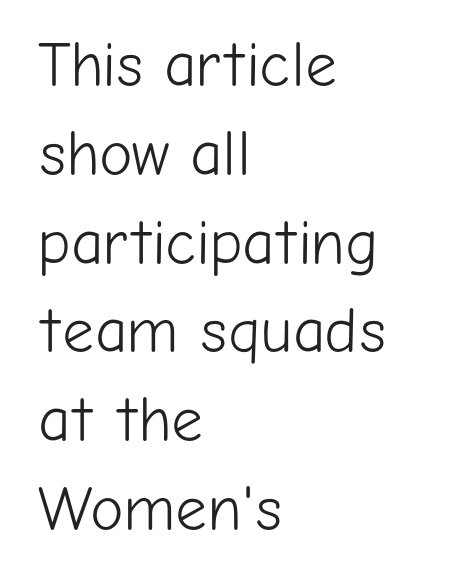
Q: Is the text bold? A: No.
Q: Is the text italic (slanted)? A: No, it is upright.
Q: Is the typeface a serif or a sans-serif typeface? A: Sans-serif.
Q: Is the text underlined? A: No.
Q: How is the paragraph aligned? A: Left-aligned.
Q: Is the spacing between letters normal or unusually wide? A: Normal.
Q: Is the spacing between lines tight, normal or loose? A: Normal.
Q: Width (condensed, normal, or wide)? A: Normal.
Q: Stroke contrast? A: Low.
Q: x-height? A: Medium.
Q: Monospaced? A: No.
